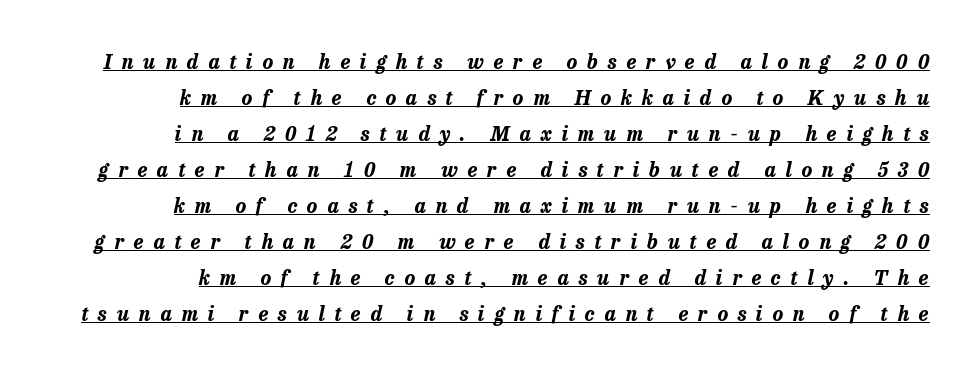
{"italic": "yes", "lean": "right", "slant_degrees": 13, "bold": "yes", "underline": "yes", "align": "right", "line_spacing_ratio": 1.8, "letter_spacing": "wide", "letter_spacing_em": 0.49, "glyph_px": 20}
